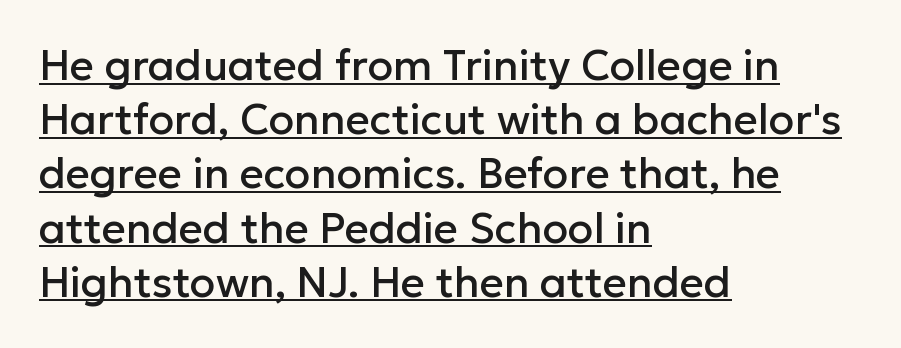
{"serif": "no", "italic": "no", "width": "normal", "stroke_contrast": "low", "x_height": "medium", "monospaced": "no", "underline": "yes", "align": "left", "line_spacing": "normal", "line_spacing_ratio": 1.29, "letter_spacing": "normal", "letter_spacing_em": 0.0, "glyph_px": 42}
